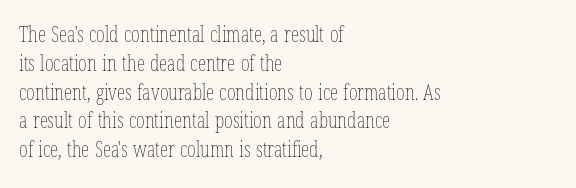
Each new line begins a customary step beneath the previous one. Stems here are at most as thick as an everyday book face. Words appear dense and cohesive because spacing is normal. Descenders hang freely into open space. The axis of the letterforms is exactly vertical.
